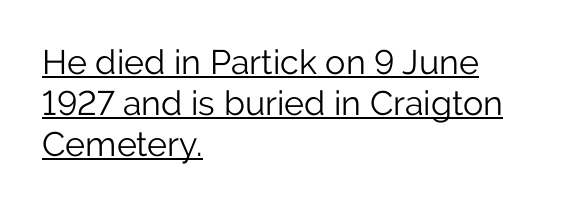
{"serif": "no", "italic": "no", "bold": "no", "weight": "light", "width": "normal", "stroke_contrast": "low", "x_height": "medium", "monospaced": "no", "underline": "yes", "align": "left", "line_spacing_ratio": 1.21, "letter_spacing": "normal", "letter_spacing_em": 0.0, "glyph_px": 34}
